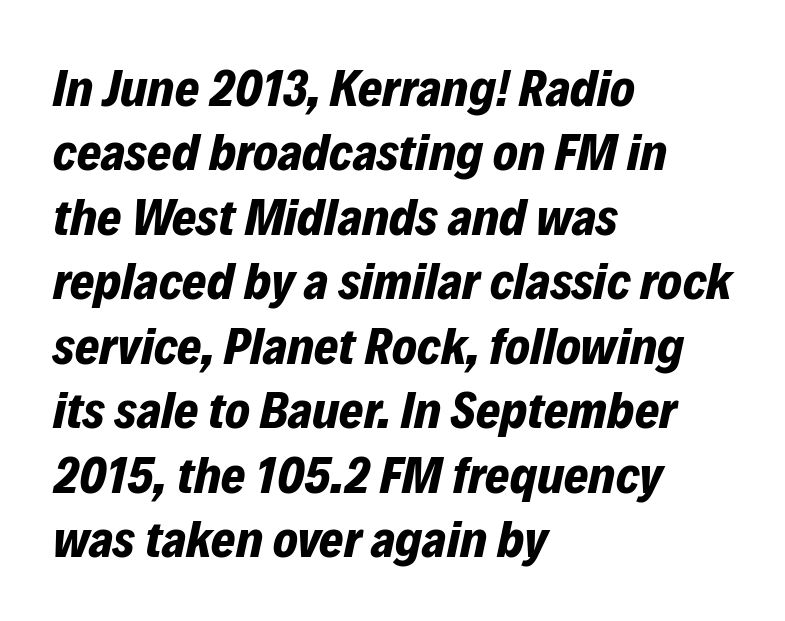
Posture: slanted. Does extra space separate the letters? No, they use regular spacing. Underline: absent. A dark, heavy texture on the line: the type is bold. Each letter keeps its own natural width here, so spacing adapts to shape. If you drew a ruler down the left edge, every line would touch it.
